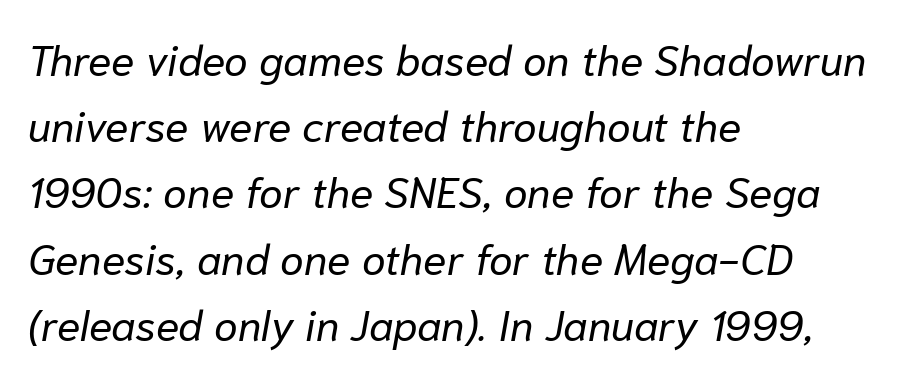
Q: Is the text bold? A: No.
Q: Is the text italic (slanted)? A: Yes, it leans right by about 10 degrees.
Q: Is the text underlined? A: No.
Q: How is the paragraph aligned? A: Left-aligned.
Q: Is the spacing between letters normal or unusually wide? A: Normal.
Q: Is the spacing between lines tight, normal or loose? A: Normal.
Q: Width (condensed, normal, or wide)? A: Normal.
Q: Stroke contrast? A: Low.
Q: x-height? A: Medium.
Q: Monospaced? A: No.
